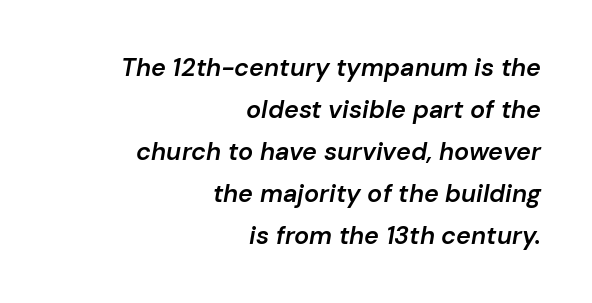
This is the in-between weight designers call semibold or demi. Regarding leading, the lines here are spaced in the standard way. A student would call this right alignment; a typographer would say flush right, rag left. The letters are slanted; this is an italic face.
